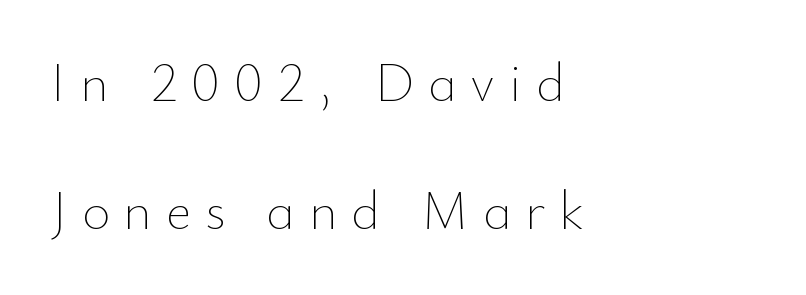
The image shows 55 px thin type, upright; set left-aligned, loose line spacing (2.32x), unusually wide letter spacing (+0.25 em), not underlined; low stroke contrast and a small x-height.
